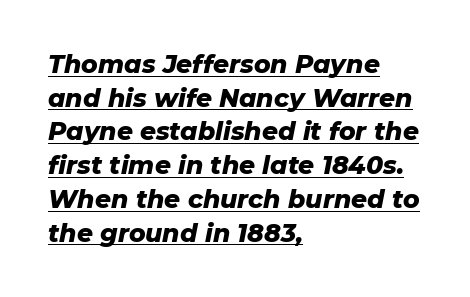
Q: Is the text bold? A: Yes.
Q: Is the text italic (slanted)? A: Yes, it leans right by about 11 degrees.
Q: Is the text underlined? A: Yes.
Q: How is the paragraph aligned? A: Left-aligned.
Q: Is the spacing between letters normal or unusually wide? A: Normal.
Q: Is the spacing between lines tight, normal or loose? A: Normal.
